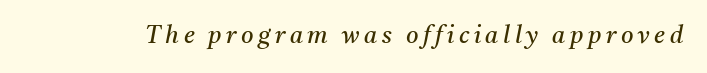
Q: Is the text bold? A: No.
Q: Is the text italic (slanted)? A: Yes, it leans right by about 11 degrees.
Q: Is the text underlined? A: No.
